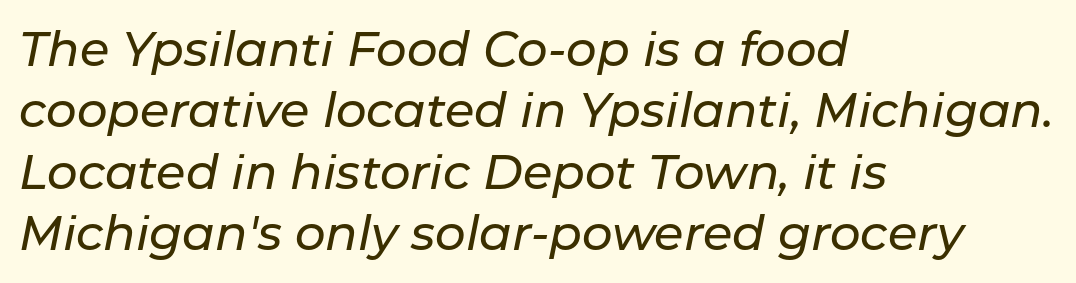
{"italic": "yes", "lean": "right", "slant_degrees": 11, "width": "normal", "stroke_contrast": "low", "x_height": "medium", "monospaced": "no", "underline": "no", "align": "left", "line_spacing": "normal", "line_spacing_ratio": 1.28, "letter_spacing": "normal", "letter_spacing_em": 0.0, "glyph_px": 48}
